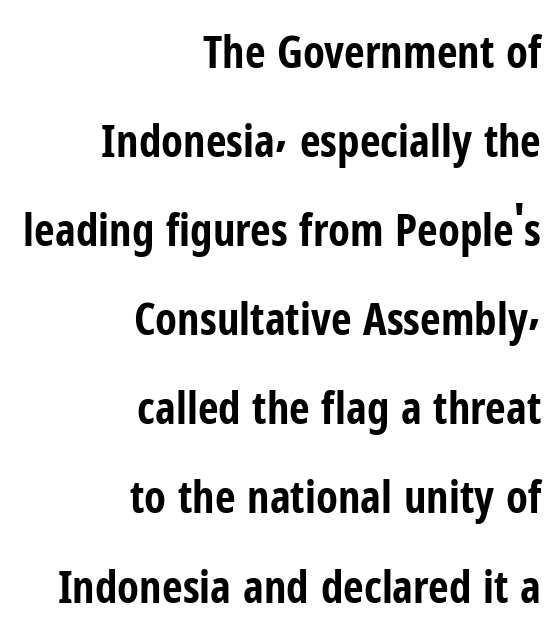
Q: Is the text bold? A: Yes.
Q: Is the text italic (slanted)? A: No, it is upright.
Q: Is the typeface a serif or a sans-serif typeface? A: Sans-serif.
Q: Is the text underlined? A: No.
Q: How is the paragraph aligned? A: Right-aligned.
Q: Is the spacing between letters normal or unusually wide? A: Normal.
Q: Is the spacing between lines tight, normal or loose? A: Loose.
Q: Width (condensed, normal, or wide)? A: Condensed.
Q: Stroke contrast? A: Low.
Q: x-height? A: Medium.
Q: Monospaced? A: No.
